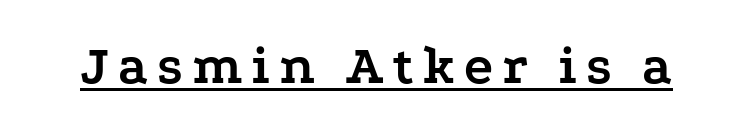
{"serif": "yes", "italic": "no", "bold": "yes", "weight": "semibold", "width": "wide", "stroke_contrast": "low", "x_height": "medium", "monospaced": "no", "underline": "yes", "glyph_px": 55}
